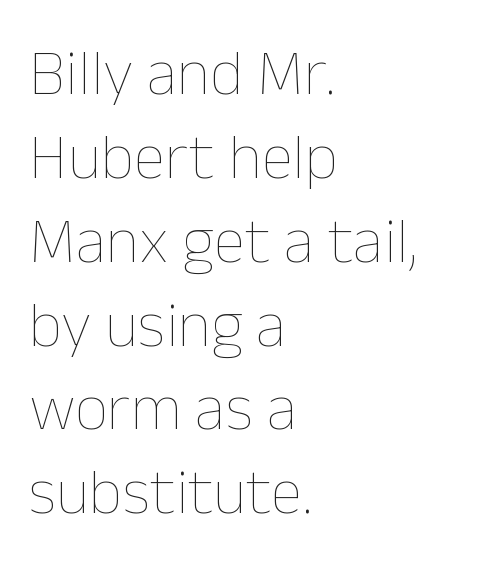
Q: Is the text bold? A: No.
Q: Is the text italic (slanted)? A: No, it is upright.
Q: Is the text underlined? A: No.
Q: How is the paragraph aligned? A: Left-aligned.
Q: Is the spacing between letters normal or unusually wide? A: Normal.
Q: Is the spacing between lines tight, normal or loose? A: Normal.
Q: Width (condensed, normal, or wide)? A: Normal.
Q: Stroke contrast? A: Low.
Q: x-height? A: Medium.
Q: Monospaced? A: No.
